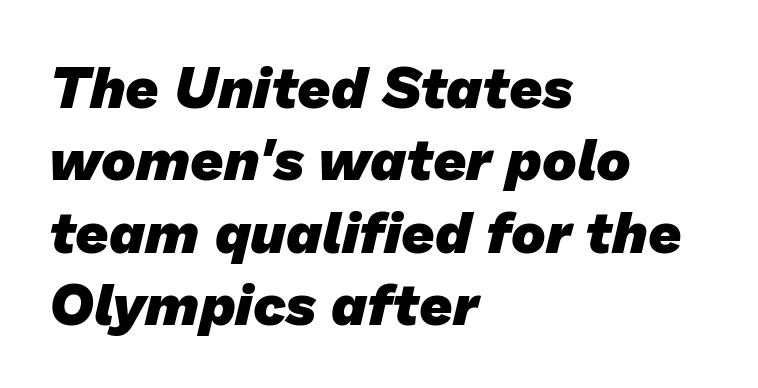
{"serif": "no", "bold": "yes", "weight": "heavy", "width": "normal", "stroke_contrast": "low", "x_height": "medium", "monospaced": "no", "underline": "no", "align": "left", "line_spacing": "normal", "line_spacing_ratio": 1.25, "letter_spacing": "normal", "letter_spacing_em": 0.0, "glyph_px": 58}
